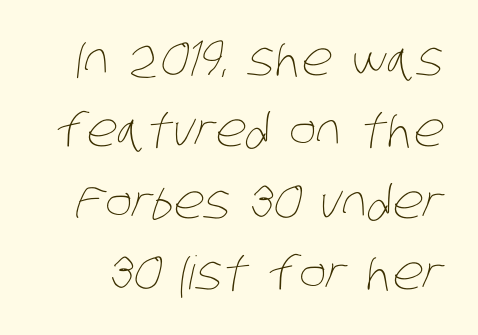
Q: Is the text bold? A: No.
Q: Is the text underlined? A: No.
Q: Is the spacing between letters normal or unusually wide? A: Normal.
Q: Is the spacing between lines tight, normal or loose? A: Normal.
Q: Width (condensed, normal, or wide)? A: Condensed.
Q: Stroke contrast? A: Low.
Q: x-height? A: Large.
Q: Monospaced? A: No.
